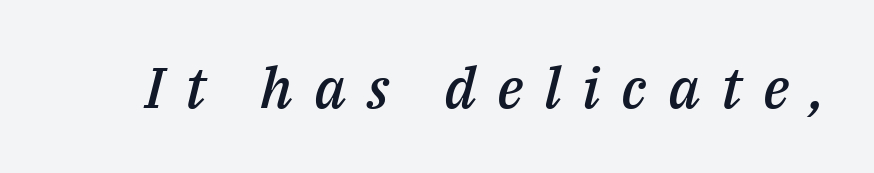
The rendering uses natural spacing where letterforms have individual widths. Characters follow at a spacing far wider than the type designer built in. Has an underline been added? It has not. Compared with ordinary roman type, these characters are visibly tilted. Does the weight exceed regular? Yes, but only to semibold.
